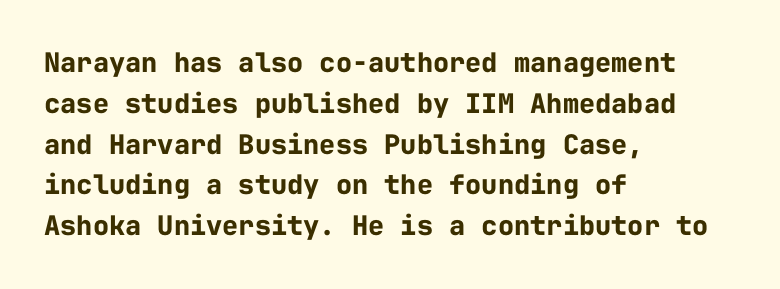
This is the regular roman posture of the typeface. Regarding leading, the lines here are spaced in the standard way. Heft: maximum for text — a bold. The specimen omits any rule beneath the text block's lines.
